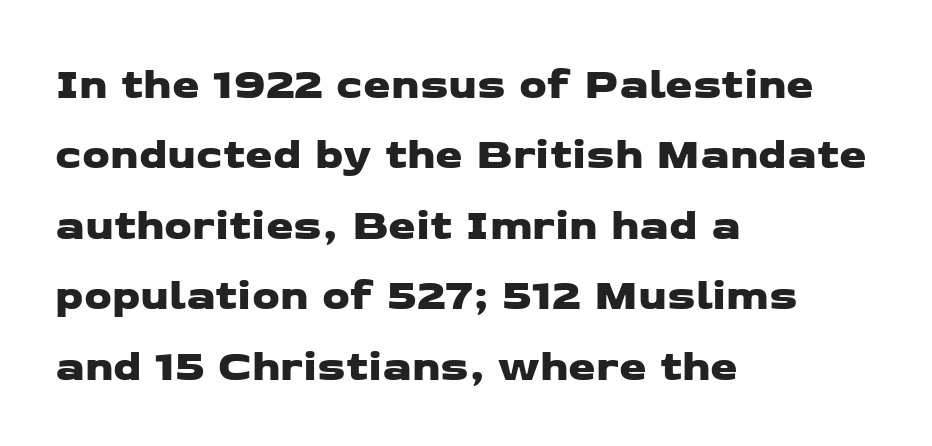
Q: Is the typeface a serif or a sans-serif typeface? A: Sans-serif.
Q: Is the text underlined? A: No.
Q: How is the paragraph aligned? A: Left-aligned.
Q: Is the spacing between letters normal or unusually wide? A: Normal.
Q: Is the spacing between lines tight, normal or loose? A: Normal.
Q: Width (condensed, normal, or wide)? A: Wide.
Q: Stroke contrast? A: Low.
Q: x-height? A: Medium.
Q: Monospaced? A: No.
